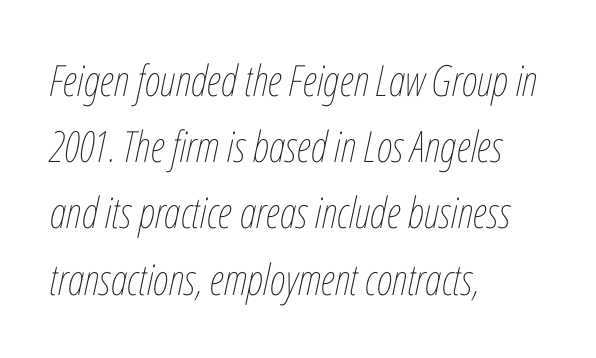
The rendering uses natural spacing where letterforms have individual widths. You can tell it's italic because the verticals aren't actually vertical. Caption: standard tracking, unaltered. Anything drawn beneath the words? Only blank space.
